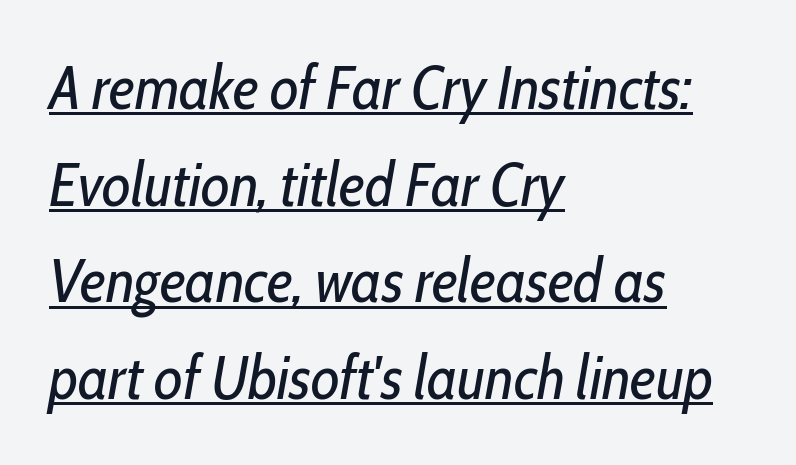
The passage is arranged the way most books set body copy — flush left. Spacing verdict: proportional, widths tailored to each character. Counters stay open thanks to moderate or lighter strokes. Emphasis-style slanted type is in use.
